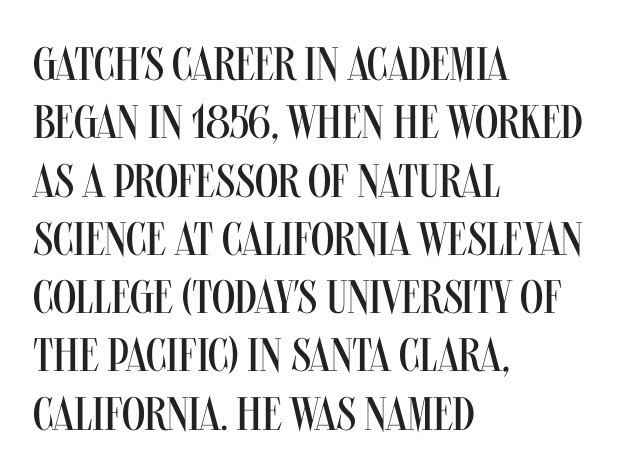
The image shows 47 px regular-weight, condensed sans-serif type, upright; set left-aligned, line spacing 1.24x, normal letter spacing, not underlined; medium stroke contrast and a large x-height.
